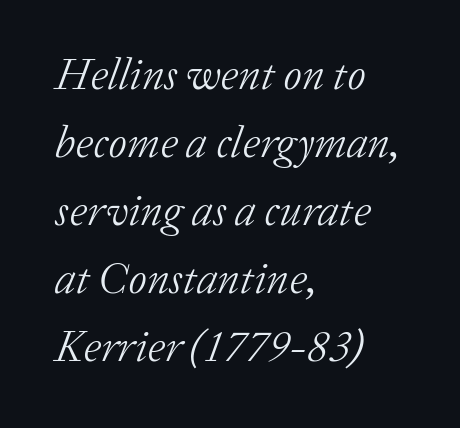
Q: Is the text bold? A: No.
Q: Is the text italic (slanted)? A: Yes, it leans right by about 20 degrees.
Q: Is the typeface a serif or a sans-serif typeface? A: Serif.
Q: Is the text underlined? A: No.
Q: How is the paragraph aligned? A: Left-aligned.
Q: Is the spacing between letters normal or unusually wide? A: Normal.
Q: Is the spacing between lines tight, normal or loose? A: Normal.
Q: Width (condensed, normal, or wide)? A: Normal.
Q: Stroke contrast? A: Low.
Q: x-height? A: Medium.
Q: Monospaced? A: No.
